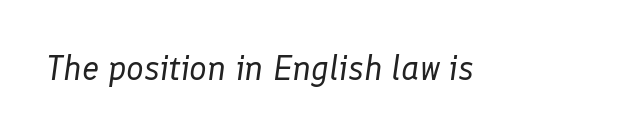
This reads as an unemphasized weight, regular at the heaviest. Inter-character spacing is left at the font's built-in metrics. Honestly, there is no underline to notice here at all. Tall strokes in this sample are angled rather than plumb. You could not count columns in this text — the font is proportionally spaced.
